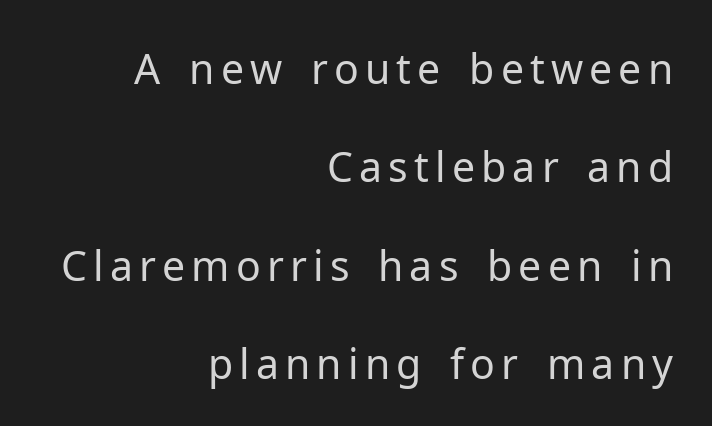
{"serif": "no", "italic": "no", "bold": "no", "weight": "regular", "width": "normal", "stroke_contrast": "low", "x_height": "medium", "monospaced": "no", "underline": "no", "align": "right", "line_spacing": "loose", "line_spacing_ratio": 2.4, "glyph_px": 41}
